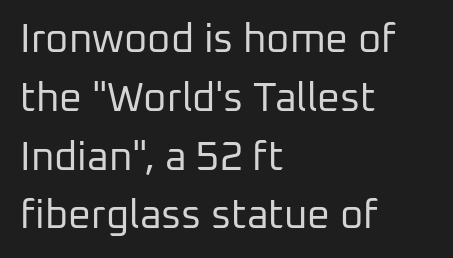
{"serif": "no", "italic": "no", "bold": "no", "weight": "regular", "width": "normal", "stroke_contrast": "low", "x_height": "medium", "monospaced": "no", "underline": "no", "align": "left", "line_spacing": "normal", "line_spacing_ratio": 1.47, "letter_spacing": "normal", "letter_spacing_em": 0.0, "glyph_px": 40}
